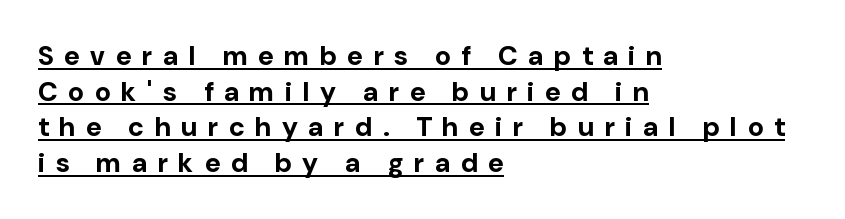
Q: Is the text bold? A: Yes.
Q: Is the text italic (slanted)? A: No, it is upright.
Q: Is the text underlined? A: Yes.
Q: How is the paragraph aligned? A: Left-aligned.
Q: Is the spacing between letters normal or unusually wide? A: Unusually wide.
Q: Is the spacing between lines tight, normal or loose? A: Normal.
